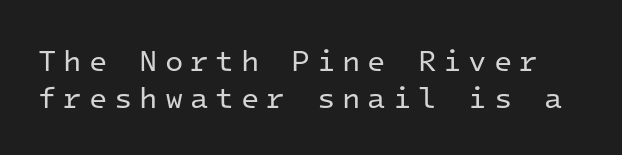
Q: Is the text bold? A: No.
Q: Is the text italic (slanted)? A: No, it is upright.
Q: Is the typeface a serif or a sans-serif typeface? A: Sans-serif.
Q: Is the text underlined? A: No.
Q: Is the spacing between letters normal or unusually wide? A: Unusually wide.
Q: Width (condensed, normal, or wide)? A: Normal.
Q: Stroke contrast? A: Low.
Q: x-height? A: Medium.
Q: Monospaced? A: Yes.
